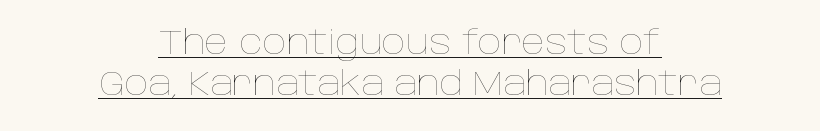
Every stem runs plumb, perpendicular to the baseline. On a weight scale, this lands at 450 or below. Nothing unusual about the tracking: characters are spaced as the font intends. This sample carries an underscore along the baseline area. Successive baselines arrive at the customary interval. If you folded the block vertically in half, each line would mirror itself in length.
